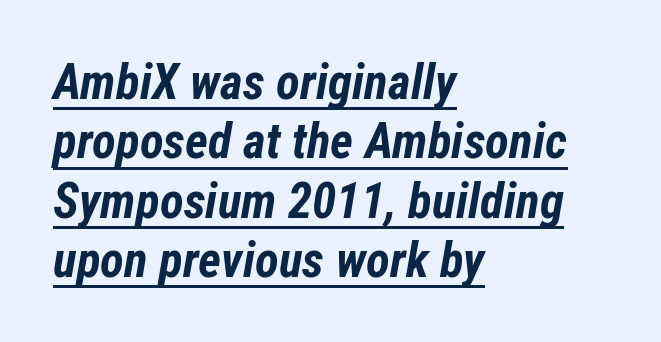
{"italic": "yes", "lean": "right", "slant_degrees": 12, "bold": "yes", "weight": "bold", "width": "condensed", "stroke_contrast": "low", "x_height": "medium", "monospaced": "no", "underline": "yes", "align": "left", "line_spacing_ratio": 1.21, "letter_spacing": "normal", "letter_spacing_em": 0.0, "glyph_px": 49}
